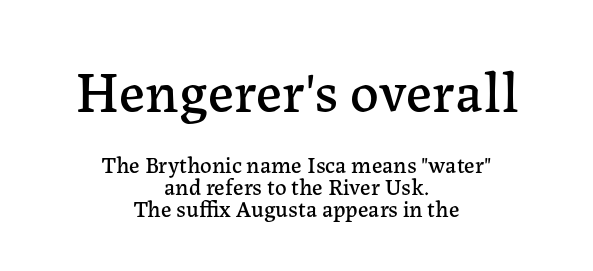
Q: Is the text italic (slanted)? A: No, it is upright.
Q: Is the typeface a serif or a sans-serif typeface? A: Serif.
Q: Is the text underlined? A: No.
Q: How is the paragraph aligned? A: Centered.
Q: Is the spacing between letters normal or unusually wide? A: Normal.
Q: Is the spacing between lines tight, normal or loose? A: Tight.
Q: Which block of text is set in a larger size, the first (top) or the second (bottom)? A: The first (top) one.
Q: Width (condensed, normal, or wide)? A: Normal.
Q: Stroke contrast? A: Low.
Q: x-height? A: Medium.
Q: Monospaced? A: No.
